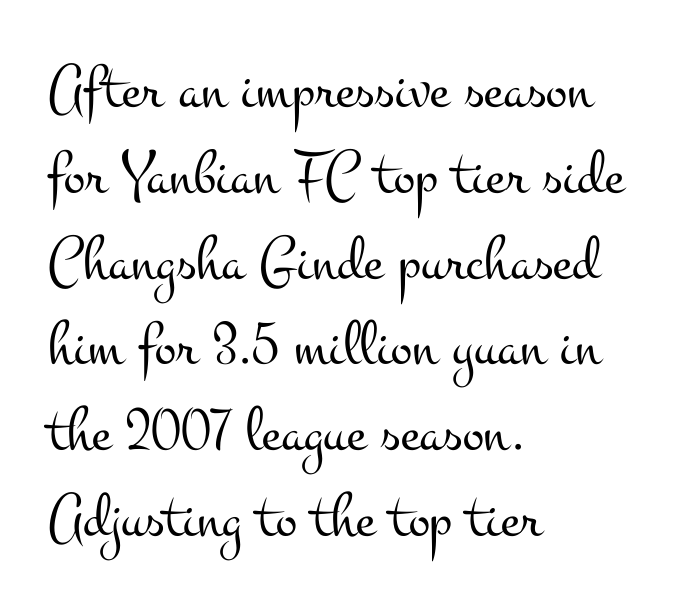
A typesetter would call this proportional, since set widths differ per character. This reads as an unemphasized weight, regular at the heaviest. The gaps between neighbouring characters are ordinary and unremarkable. The rendering uses a moderate line-height, typical for paragraphs.
